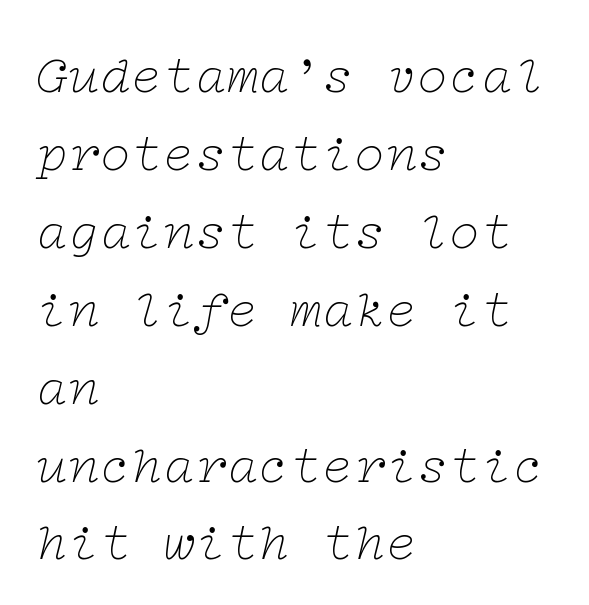
Q: Is the text bold? A: No.
Q: Is the text italic (slanted)? A: Yes, it leans right by about 12 degrees.
Q: Is the typeface a serif or a sans-serif typeface? A: Serif.
Q: Is the text underlined? A: No.
Q: How is the paragraph aligned? A: Left-aligned.
Q: Is the spacing between letters normal or unusually wide? A: Normal.
Q: Is the spacing between lines tight, normal or loose? A: Normal.
Q: Width (condensed, normal, or wide)? A: Wide.
Q: Stroke contrast? A: Low.
Q: x-height? A: Medium.
